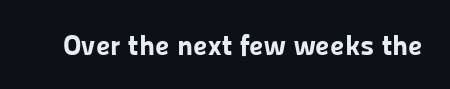
Every stem runs plumb, perpendicular to the baseline. The letters carry no serifs — their stems end cleanly without finishing strokes. The rendering uses natural spacing where letterforms have individual widths. Typographic density is high because the face is bold. Characters follow at the spacing the type designer built in. Any mark beneath the type? The region is blank.
